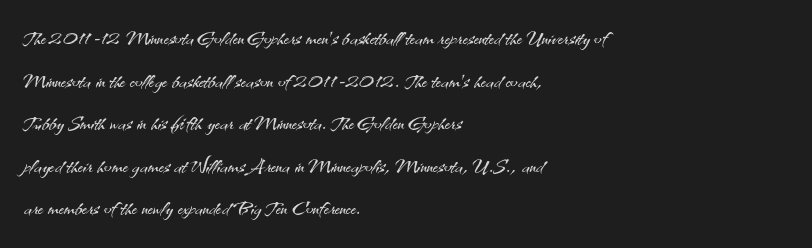
{"serif": "no", "bold": "no", "weight": "light", "width": "normal", "stroke_contrast": "medium", "x_height": "small", "monospaced": "no", "underline": "no", "align": "left", "line_spacing": "normal", "line_spacing_ratio": 1.52, "letter_spacing": "normal", "letter_spacing_em": 0.0, "glyph_px": 28}
